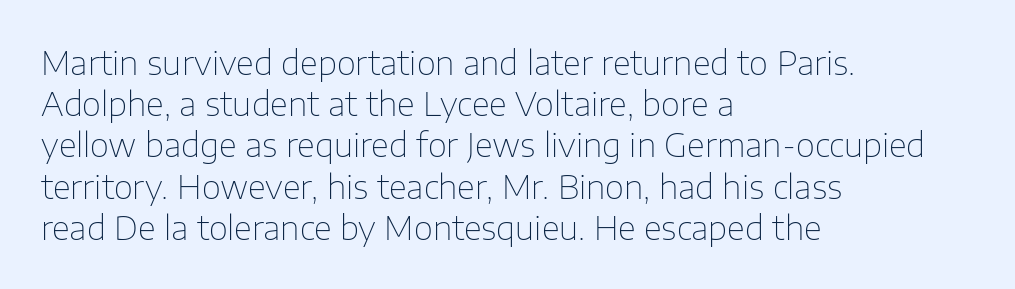
Default kerning and tracking; the words read as compact shapes. Students, observe: this is what conventionally led text looks like. A typesetter would call this proportional, since set widths differ per character. The axis of the letterforms is exactly vertical.
